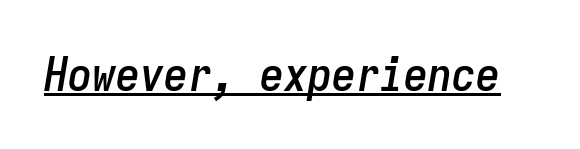
The image shows 48 px condensed type, italic (leaning right), monospaced; set normal letter spacing, underlined; low stroke contrast and a medium x-height.
